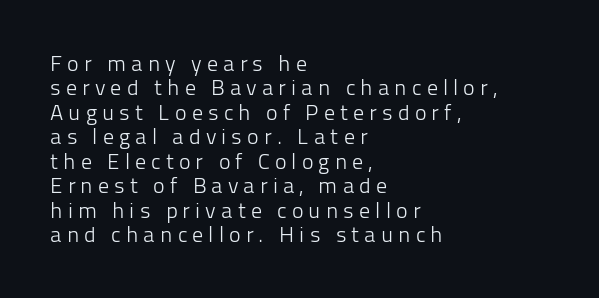
Honestly, the rows look squashed on top of each other. Any mark beneath the type? The region is blank. The face used here is rendered with a markedly widened letterfit. Vertical stems look standard width or narrower in stroke. One-word summary of the alignment: left. Does the lettering tilt? It doesn't — this is upright.
